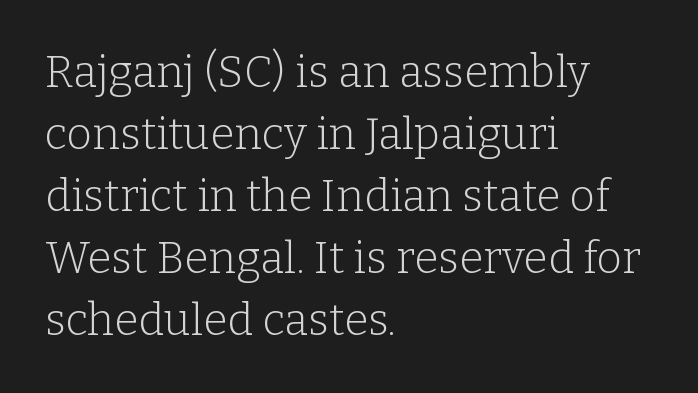
{"serif": "yes", "italic": "no", "bold": "no", "weight": "light", "width": "normal", "stroke_contrast": "low", "x_height": "medium", "monospaced": "no", "underline": "no", "align": "left", "line_spacing": "normal", "line_spacing_ratio": 1.41, "letter_spacing": "normal", "letter_spacing_em": 0.0, "glyph_px": 44}
